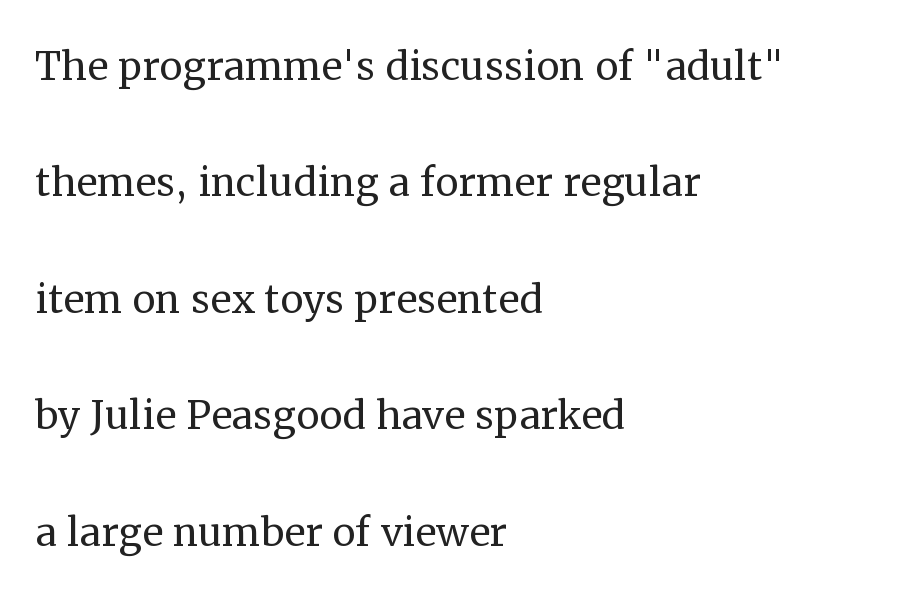
The image shows 52 px regular-weight serif type, upright; set left-aligned, loose line spacing (2.24x), normal letter spacing, not underlined; medium stroke contrast and a medium x-height.
